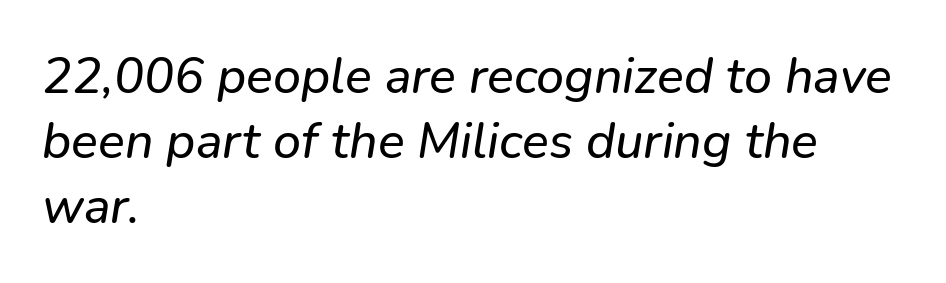
Q: Is the typeface a serif or a sans-serif typeface? A: Sans-serif.
Q: Is the text underlined? A: No.
Q: How is the paragraph aligned? A: Left-aligned.
Q: Is the spacing between letters normal or unusually wide? A: Normal.
Q: Is the spacing between lines tight, normal or loose? A: Normal.
Q: Width (condensed, normal, or wide)? A: Normal.
Q: Stroke contrast? A: Low.
Q: x-height? A: Medium.
Q: Monospaced? A: No.
